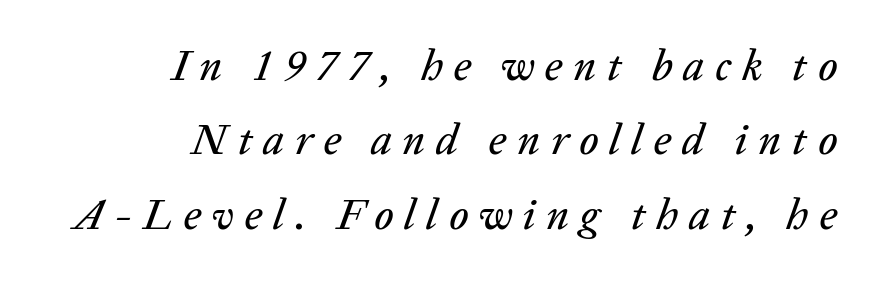
Q: Is the text italic (slanted)? A: Yes, it leans right by about 20 degrees.
Q: Is the text underlined? A: No.
Q: How is the paragraph aligned? A: Right-aligned.
Q: Is the spacing between letters normal or unusually wide? A: Unusually wide.
Q: Width (condensed, normal, or wide)? A: Normal.
Q: Stroke contrast? A: Low.
Q: x-height? A: Medium.
Q: Monospaced? A: No.
